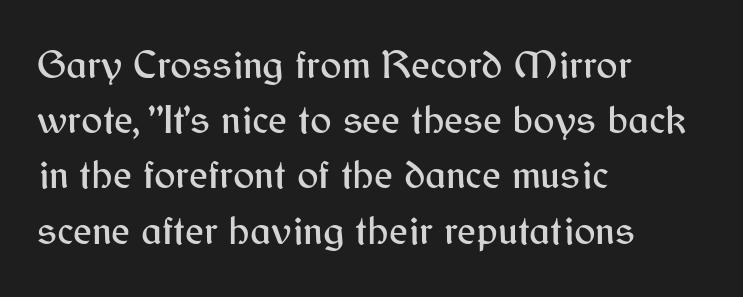
{"serif": "no", "italic": "no", "width": "normal", "stroke_contrast": "medium", "x_height": "medium", "monospaced": "no", "underline": "no", "align": "left", "line_spacing": "normal", "line_spacing_ratio": 1.38, "letter_spacing": "normal", "letter_spacing_em": 0.0, "glyph_px": 40}
